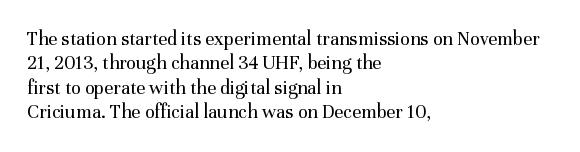
{"italic": "no", "bold": "no", "underline": "no", "align": "left", "line_spacing_ratio": 1.22, "letter_spacing": "normal", "letter_spacing_em": 0.0, "glyph_px": 20}
